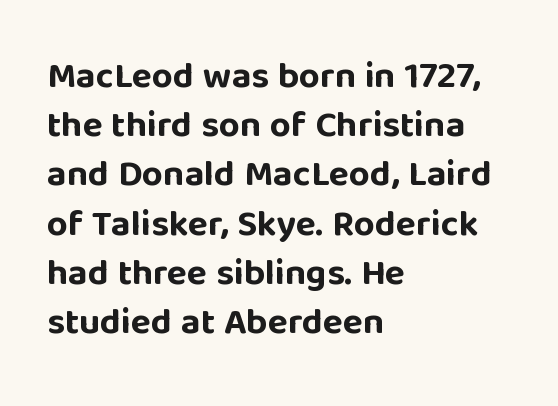
{"serif": "no", "italic": "no", "bold": "yes", "weight": "bold", "width": "normal", "stroke_contrast": "low", "x_height": "large", "monospaced": "no", "underline": "no", "align": "left", "line_spacing": "normal", "line_spacing_ratio": 1.33, "letter_spacing": "normal", "letter_spacing_em": 0.0, "glyph_px": 37}
